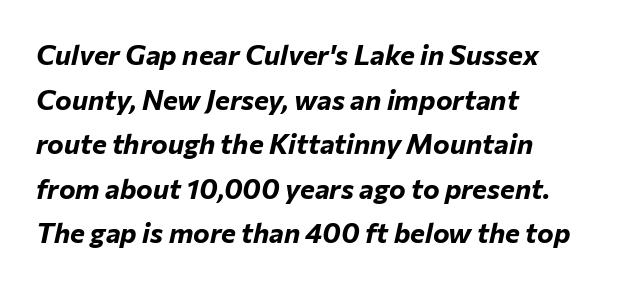
Honestly, there is no underline to notice here at all. Summary of vertical rhythm: regular, with standard interline spacing. The typesetting leans heavy: a genuine bold. Think of a printed novel: that variable character pitch is what you see here.
